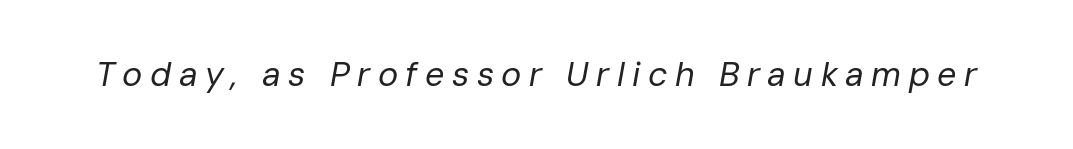
Weight class: somewhere from thin through regular. The rendering uses natural spacing where letterforms have individual widths. Honestly, the letter spacing is so wide it's the main thing you notice. Is the type slanted? Yes — the strokes lean at a clear angle. The foot of each line stays bare and open.
